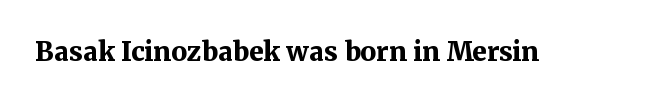
Only glyphs here, with clear space below each row. Rendered with straight, roman letterforms. The glyphs have the mass of a bold cut. Observe the ordinary spacing: letters are neighbours, not strangers.
